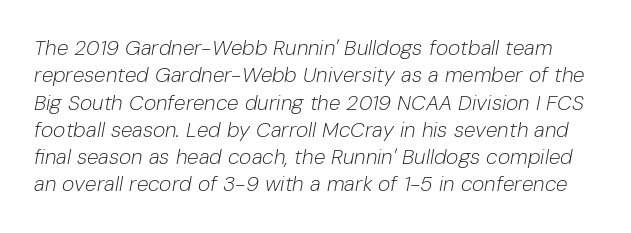
Honestly, there is no underline to notice here at all. The lettering tilts uniformly, giving the passage an italic look. Leading matches the norm, producing a regular column. Nothing heavy about these letters — not bold at all. The gaps between neighbouring characters are ordinary and unremarkable.
